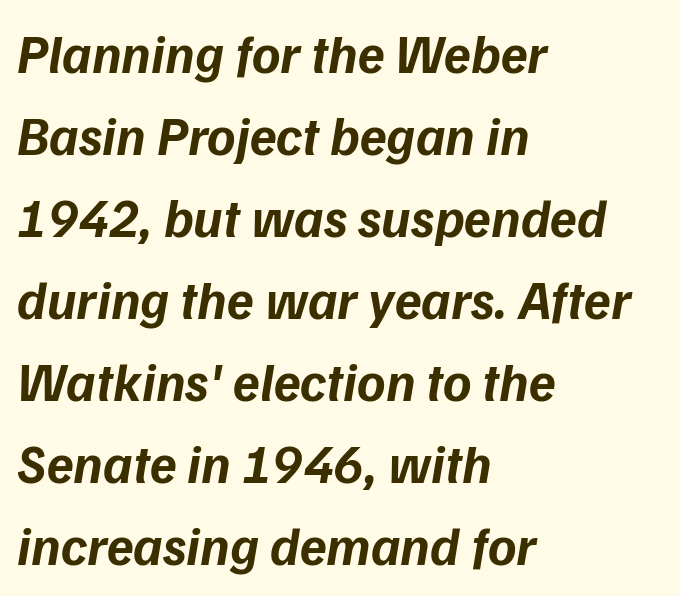
Q: Is the text bold? A: Yes.
Q: Is the text italic (slanted)? A: Yes, it leans right by about 9 degrees.
Q: Is the text underlined? A: No.
Q: How is the paragraph aligned? A: Left-aligned.
Q: Is the spacing between letters normal or unusually wide? A: Normal.
Q: Is the spacing between lines tight, normal or loose? A: Normal.
Q: Width (condensed, normal, or wide)? A: Normal.
Q: Stroke contrast? A: Low.
Q: x-height? A: Medium.
Q: Monospaced? A: No.
